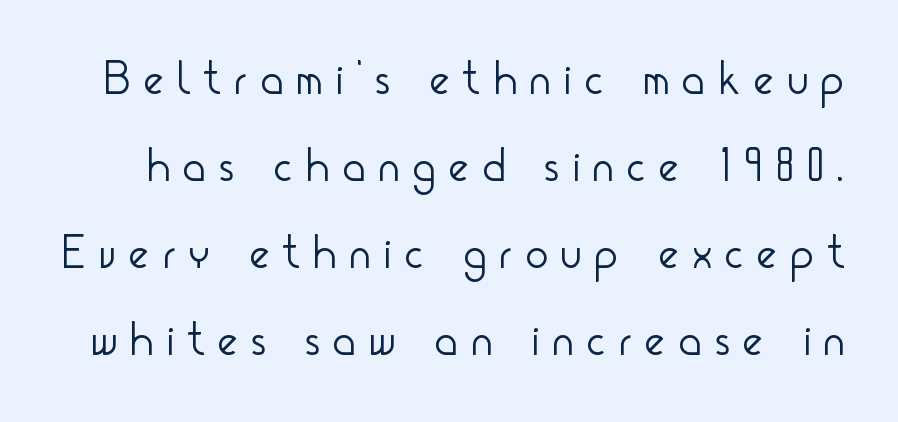
Q: Is the text bold? A: No.
Q: Is the text italic (slanted)? A: No, it is upright.
Q: Is the typeface a serif or a sans-serif typeface? A: Sans-serif.
Q: Is the text underlined? A: No.
Q: Is the spacing between letters normal or unusually wide? A: Unusually wide.
Q: Width (condensed, normal, or wide)? A: Condensed.
Q: Stroke contrast? A: Low.
Q: x-height? A: Small.
Q: Monospaced? A: No.
